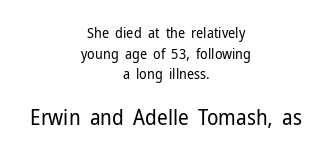
Is the block centered? Yes — each line is placed symmetrically about the middle. Descender tails drop into unmarked territory. Two sizes are in play, and the larger belongs to the second block. Tracking value appears to be zero — textbook default spacing. The rows are spaced the way most documents space them. This is not heavy type; no bold has been used.
